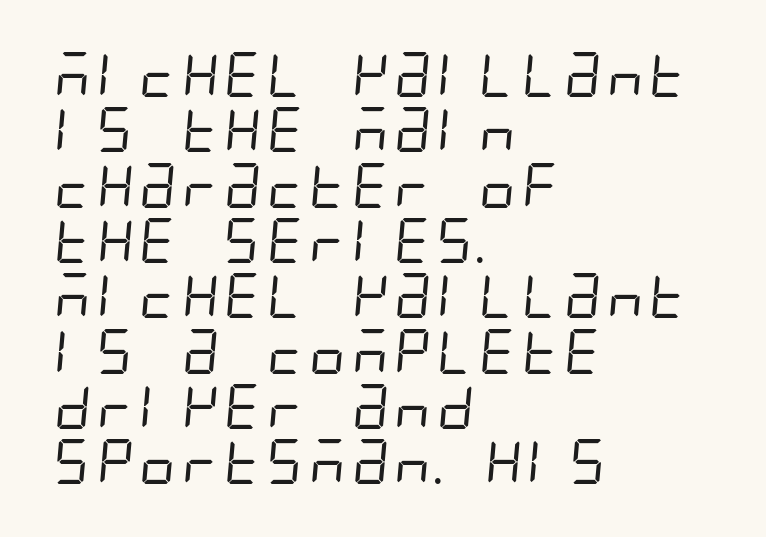
Q: Is the text bold? A: No.
Q: Is the typeface a serif or a sans-serif typeface? A: Sans-serif.
Q: Is the text underlined? A: No.
Q: How is the paragraph aligned? A: Left-aligned.
Q: Is the spacing between letters normal or unusually wide? A: Normal.
Q: Width (condensed, normal, or wide)? A: Condensed.
Q: Stroke contrast? A: Low.
Q: x-height? A: Large.
